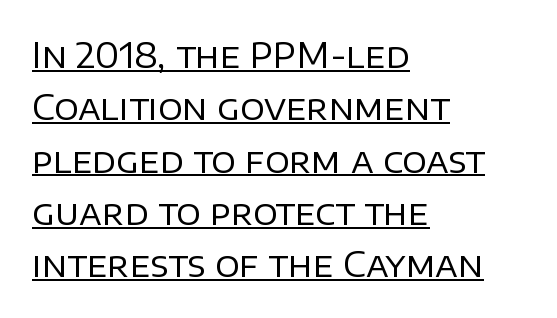
Q: Is the text bold? A: No.
Q: Is the text italic (slanted)? A: No, it is upright.
Q: Is the typeface a serif or a sans-serif typeface? A: Sans-serif.
Q: Is the text underlined? A: Yes.
Q: How is the paragraph aligned? A: Left-aligned.
Q: Is the spacing between letters normal or unusually wide? A: Normal.
Q: Is the spacing between lines tight, normal or loose? A: Normal.
Q: Width (condensed, normal, or wide)? A: Normal.
Q: Stroke contrast? A: Low.
Q: x-height? A: Large.
Q: Monospaced? A: No.
